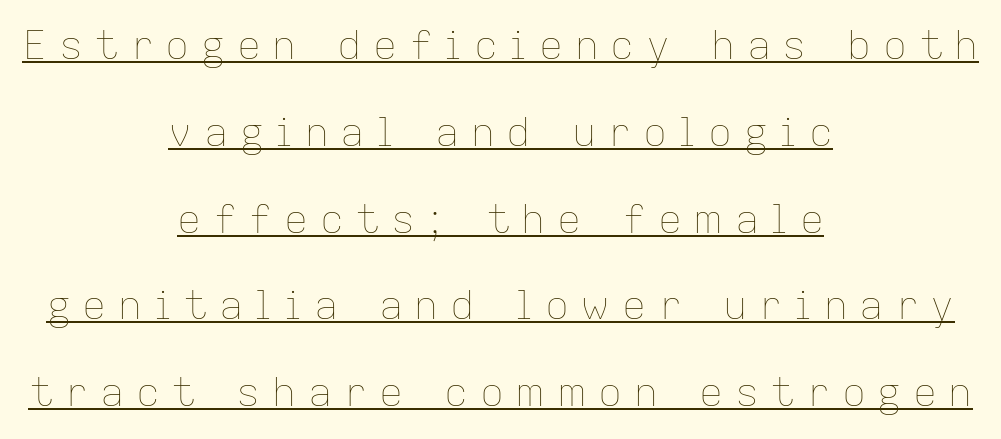
Q: Is the text bold? A: No.
Q: Is the text italic (slanted)? A: No, it is upright.
Q: Is the text underlined? A: Yes.
Q: How is the paragraph aligned? A: Centered.
Q: Is the spacing between letters normal or unusually wide? A: Unusually wide.
Q: Is the spacing between lines tight, normal or loose? A: Loose.
Q: Width (condensed, normal, or wide)? A: Normal.
Q: Stroke contrast? A: Low.
Q: x-height? A: Medium.
Q: Monospaced? A: No.
